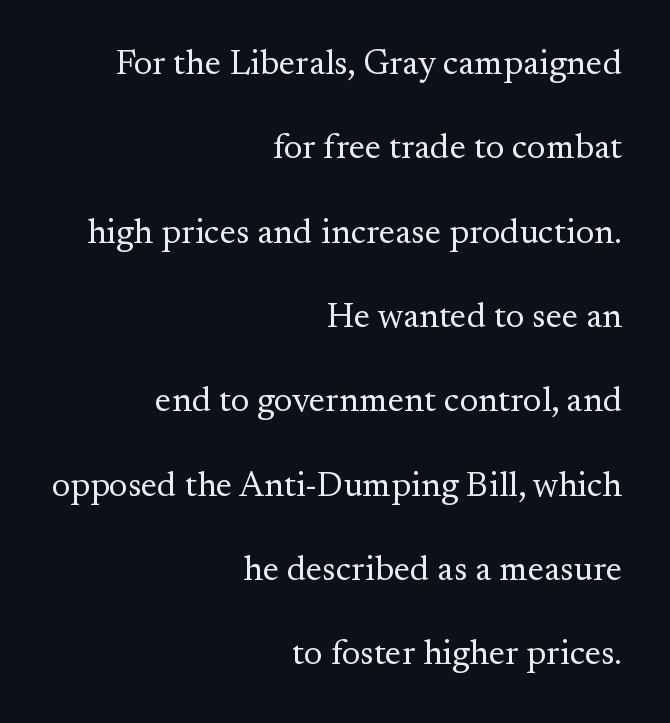
The image shows 35 px regular-weight serif type, upright; set right-aligned, loose line spacing (2.41x), normal letter spacing, not underlined; medium stroke contrast and a small x-height.
